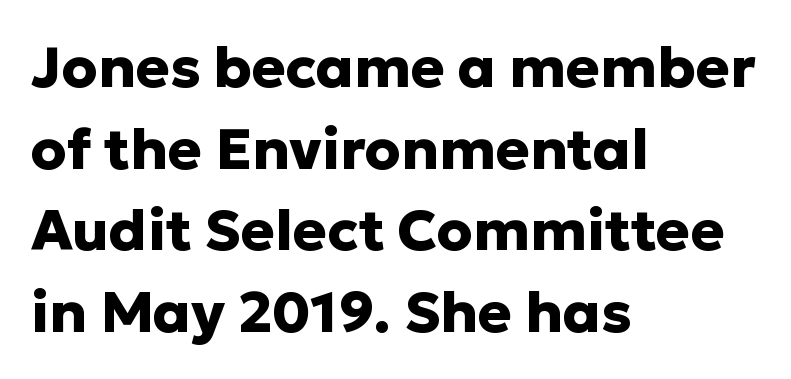
The space beneath each line is pristine and unruled. Summary of weight: heavy, a full bold. This is sans-serif lettering, the kind often seen on screens and signage. Varying glyph widths throughout — classic text-font behaviour.
